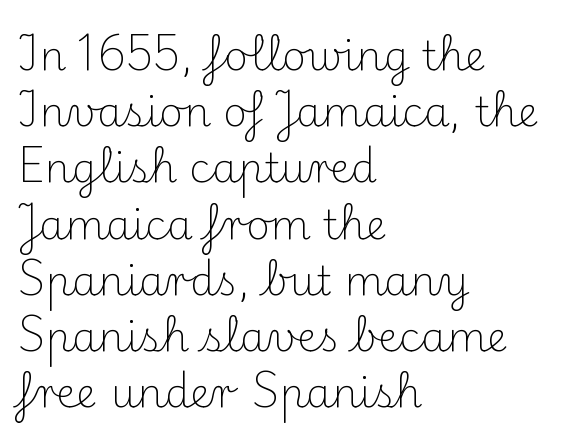
The image shows 41 px light serif type, upright; set left-aligned, normal line spacing (1.37x), normal letter spacing, not underlined; medium stroke contrast and a small x-height.
